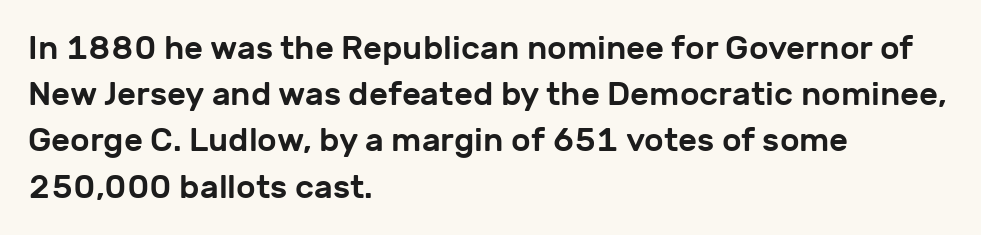
{"serif": "no", "italic": "no", "width": "normal", "stroke_contrast": "low", "x_height": "medium", "monospaced": "no", "underline": "no", "align": "left", "line_spacing": "normal", "line_spacing_ratio": 1.4, "letter_spacing": "normal", "letter_spacing_em": 0.0, "glyph_px": 33}
